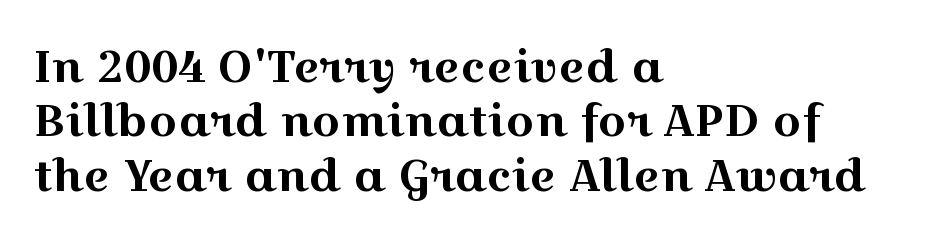
Rendered with straight, roman letterforms. The string is rendered with underlining switched off. Spacing verdict: proportional, widths tailored to each character. Type style note: has serifs. This rendering leaves character spacing at its baseline value.
